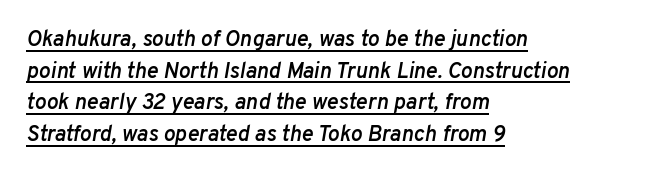
{"italic": "yes", "lean": "right", "slant_degrees": 10, "bold": "semi", "underline": "yes", "align": "left", "line_spacing": "normal", "line_spacing_ratio": 1.44, "letter_spacing": "normal", "letter_spacing_em": 0.0, "glyph_px": 22}
